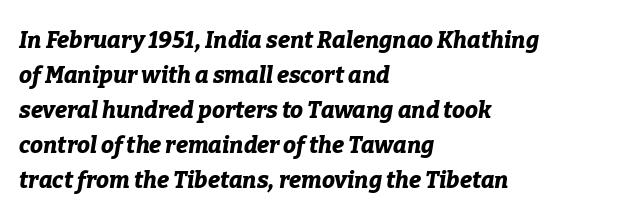
Q: Is the text bold? A: Yes.
Q: Is the text italic (slanted)? A: Yes, it leans right by about 9 degrees.
Q: Is the text underlined? A: No.
Q: How is the paragraph aligned? A: Left-aligned.
Q: Is the spacing between letters normal or unusually wide? A: Normal.
Q: Is the spacing between lines tight, normal or loose? A: Normal.
